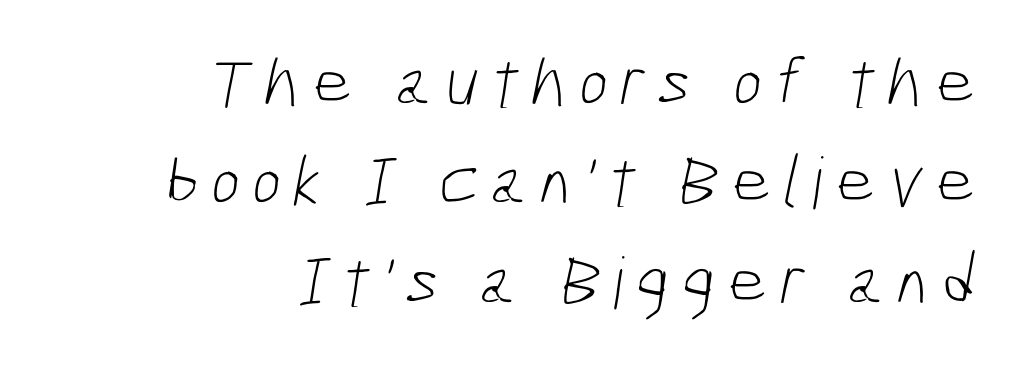
Q: Is the text bold? A: No.
Q: Is the typeface a serif or a sans-serif typeface? A: Sans-serif.
Q: Is the text underlined? A: No.
Q: How is the paragraph aligned? A: Right-aligned.
Q: Is the spacing between lines tight, normal or loose? A: Normal.
Q: Width (condensed, normal, or wide)? A: Condensed.
Q: Stroke contrast? A: Low.
Q: x-height? A: Medium.
Q: Monospaced? A: No.
